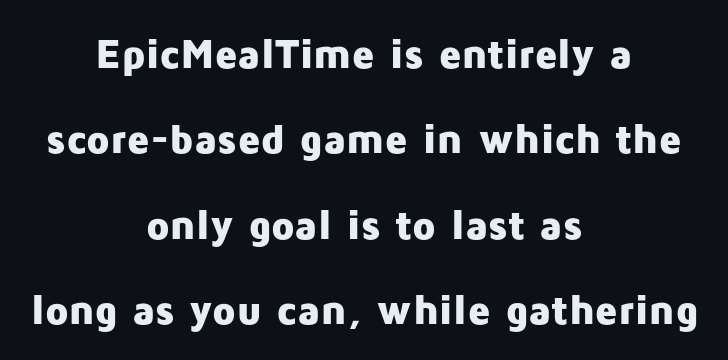
The image shows 42 px heavy sans-serif type, upright; set centered, loose line spacing (2.03x), normal letter spacing, not underlined; low stroke contrast and a medium x-height.
